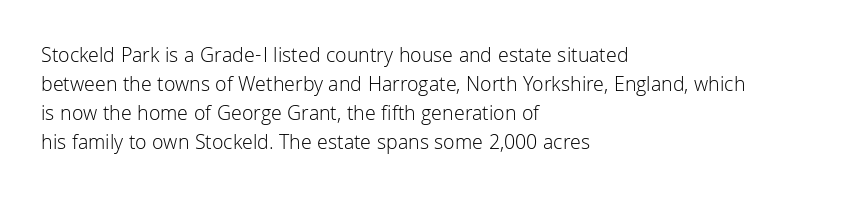
Letters rest on an invisible, unmarked baseline. Heaviness? Minimal to ordinary, like unemphasized prose. The rendering anchors every line to the left-hand side. The line-height multiplier appears to be the usual default.
